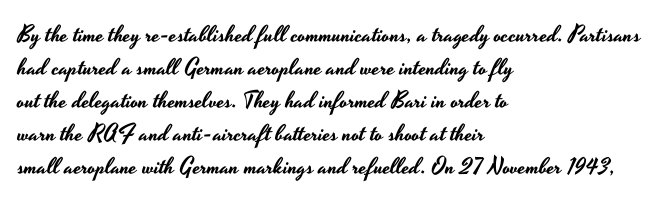
The block of text has a typical density, with ordinary space between rows. Tracking here is standard; glyphs follow each other at the usual distance. The strip under each line holds only bare page. Teacher's note: observe the even left margin — that is flush-left alignment.
